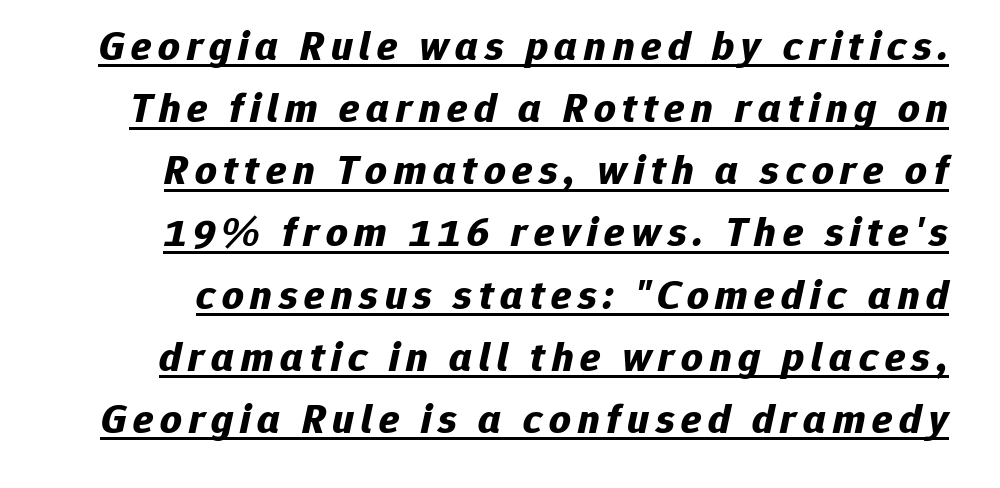
Q: Is the text bold? A: Yes.
Q: Is the text italic (slanted)? A: Yes, it leans right by about 12 degrees.
Q: Is the text underlined? A: Yes.
Q: Is the spacing between lines tight, normal or loose? A: Normal.
Q: Width (condensed, normal, or wide)? A: Normal.
Q: Stroke contrast? A: Low.
Q: x-height? A: Medium.
Q: Monospaced? A: No.
